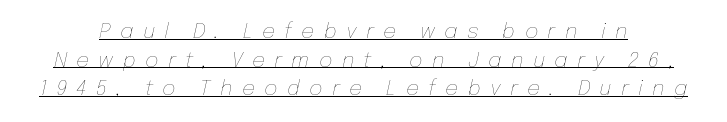
{"italic": "yes", "lean": "right", "slant_degrees": 12, "bold": "no", "underline": "yes", "line_spacing": "normal", "line_spacing_ratio": 1.36, "letter_spacing": "wide", "letter_spacing_em": 0.44, "glyph_px": 21}
